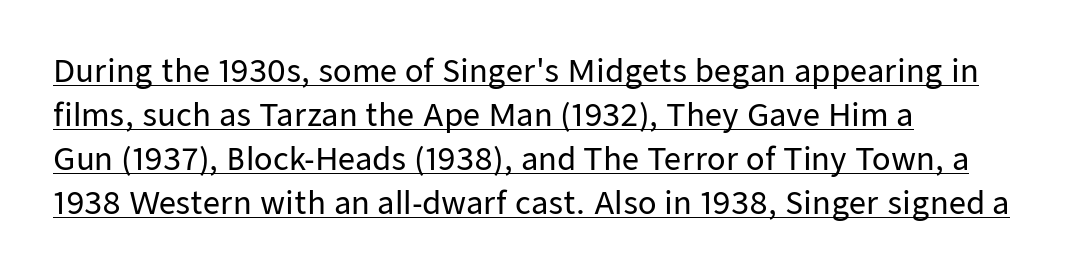
Posture: straight, roman, zero tilt. Tracking here is standard; glyphs follow each other at the usual distance. You can tell from the bare stems that sans-serif type was used. A typesetter would call this proportional, since set widths differ per character. Looks like someone drew a line under every word here. Summary of vertical rhythm: regular, with standard interline spacing.
